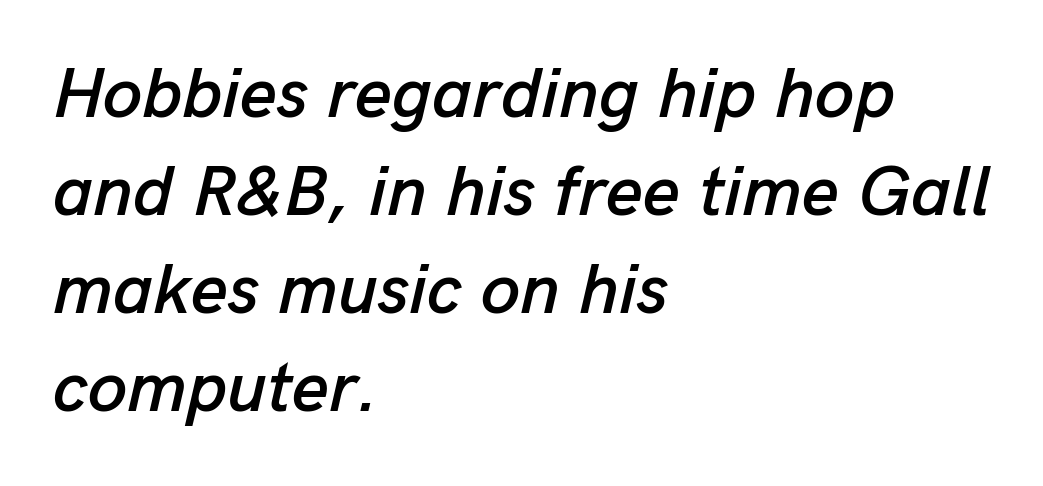
{"italic": "yes", "lean": "right", "slant_degrees": 13, "width": "normal", "stroke_contrast": "low", "x_height": "medium", "monospaced": "no", "underline": "no", "align": "left", "line_spacing": "normal", "line_spacing_ratio": 1.38, "letter_spacing": "normal", "letter_spacing_em": 0.0, "glyph_px": 71}
